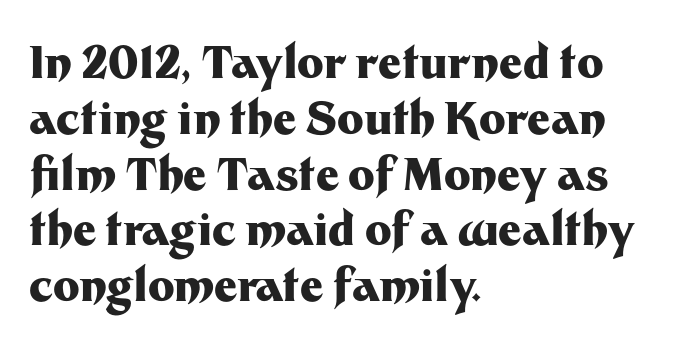
{"serif": "no", "italic": "no", "bold": "yes", "weight": "heavy", "width": "normal", "stroke_contrast": "medium", "x_height": "medium", "monospaced": "no", "underline": "no", "align": "left", "line_spacing_ratio": 1.24, "letter_spacing": "normal", "letter_spacing_em": 0.0, "glyph_px": 45}
